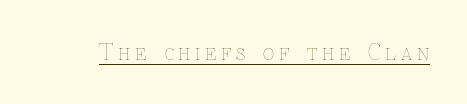
The image shows 22 px text type, upright; set unusually wide letter spacing (+0.21 em), underlined.
